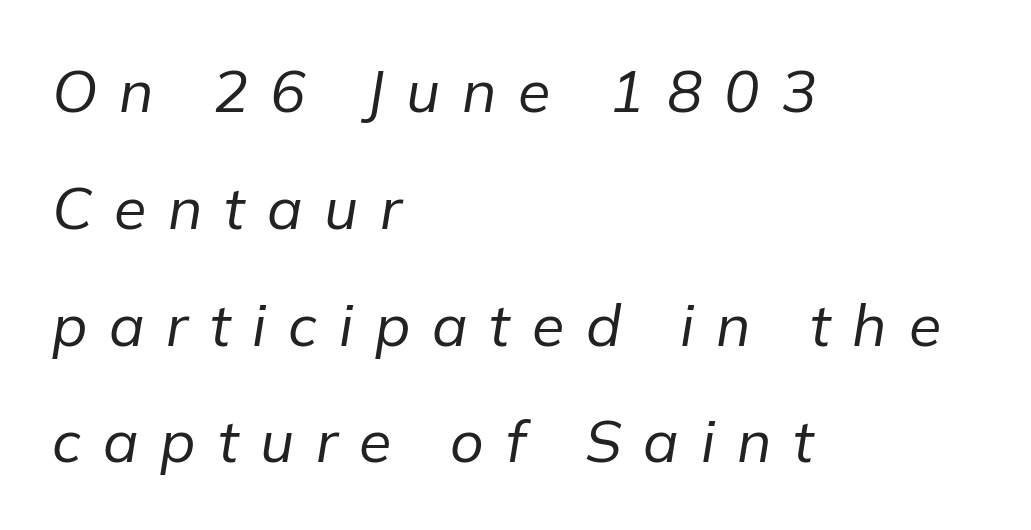
Q: Is the text bold? A: No.
Q: Is the text italic (slanted)? A: Yes, it leans right by about 9 degrees.
Q: Is the text underlined? A: No.
Q: How is the paragraph aligned? A: Left-aligned.
Q: Is the spacing between letters normal or unusually wide? A: Unusually wide.
Q: Is the spacing between lines tight, normal or loose? A: Loose.
Q: Width (condensed, normal, or wide)? A: Normal.
Q: Stroke contrast? A: Low.
Q: x-height? A: Medium.
Q: Monospaced? A: No.
